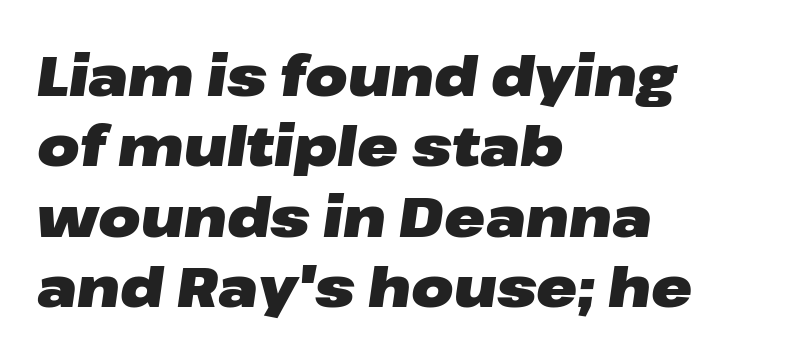
Does the leading feel generous? No, just average. Strokes here are thick enough to call this a true bold. Glyph-to-glyph distance matches everyday printed text. The letters advance in unequal steps, a hallmark of proportional type. The passage shown is not underscored anywhere.
